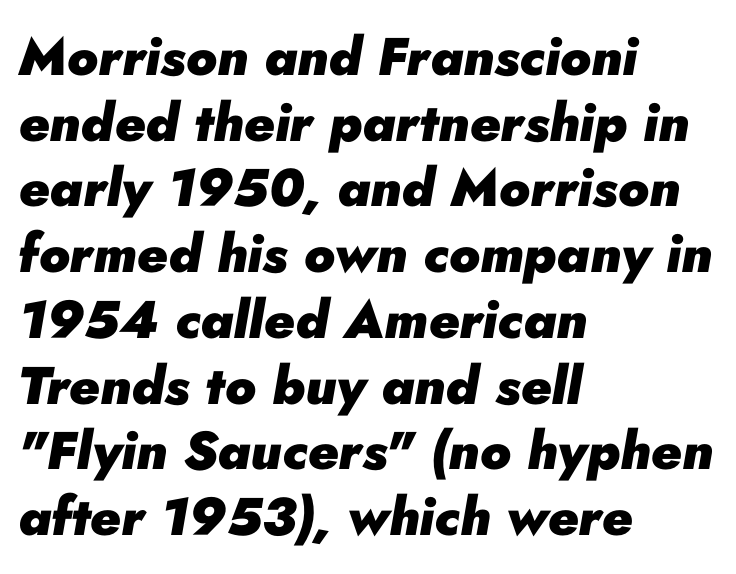
{"italic": "yes", "lean": "right", "slant_degrees": 10, "bold": "yes", "weight": "heavy", "width": "normal", "stroke_contrast": "low", "x_height": "small", "monospaced": "no", "underline": "no", "align": "left", "line_spacing_ratio": 1.24, "letter_spacing": "normal", "letter_spacing_em": 0.0, "glyph_px": 53}
